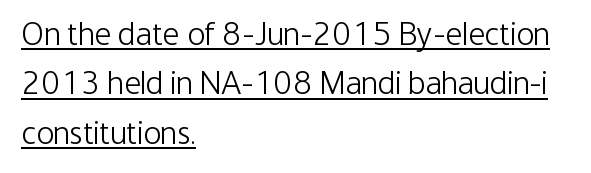
{"serif": "no", "italic": "no", "bold": "no", "weight": "light", "width": "condensed", "stroke_contrast": "low", "x_height": "medium", "monospaced": "no", "underline": "yes", "align": "left", "line_spacing": "normal", "line_spacing_ratio": 1.5, "letter_spacing": "normal", "letter_spacing_em": 0.0, "glyph_px": 33}
